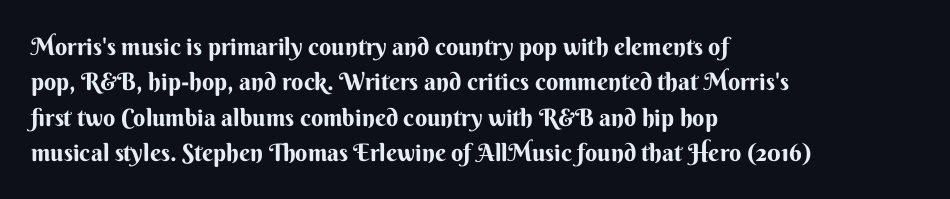
The baseline area is clear. Rendered with straight, roman letterforms. The face used here has the dense, thick strokes of a bold. One-word summary of the alignment: left.
